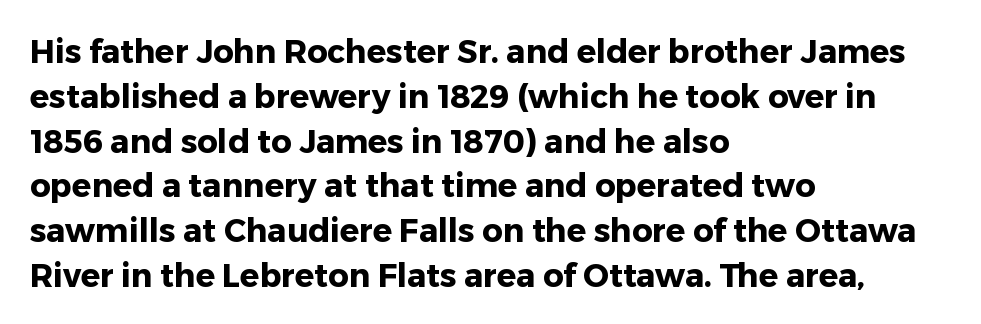
A typesetter would call this proportional, since set widths differ per character. Casual observation: everything's shoved over to the left. Students, note that the glyphs here touch the page at normal intervals. This block has exactly the height ordinary leading produces.
